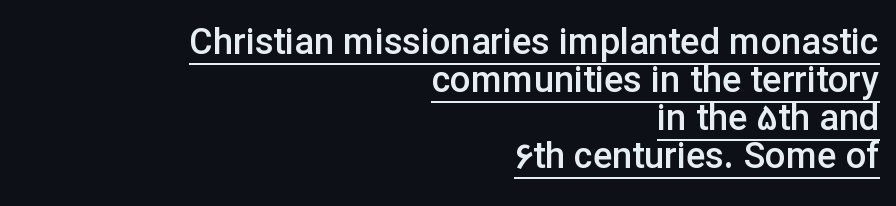
Q: Is the text bold? A: Semi-bold.
Q: Is the text italic (slanted)? A: No, it is upright.
Q: Is the typeface a serif or a sans-serif typeface? A: Sans-serif.
Q: Is the text underlined? A: Yes.
Q: How is the paragraph aligned? A: Right-aligned.
Q: Is the spacing between letters normal or unusually wide? A: Normal.
Q: Is the spacing between lines tight, normal or loose? A: Tight.
Q: Width (condensed, normal, or wide)? A: Normal.
Q: Stroke contrast? A: Low.
Q: x-height? A: Medium.
Q: Monospaced? A: No.
